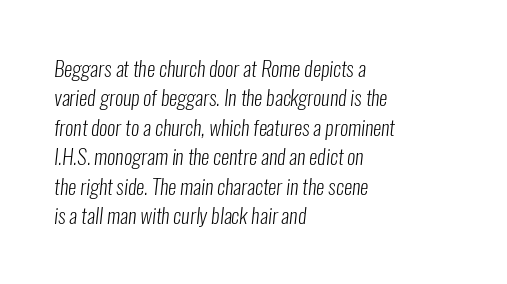
{"bold": "no", "underline": "no", "align": "left", "line_spacing": "normal", "line_spacing_ratio": 1.4, "letter_spacing": "normal", "letter_spacing_em": 0.0, "glyph_px": 21}
